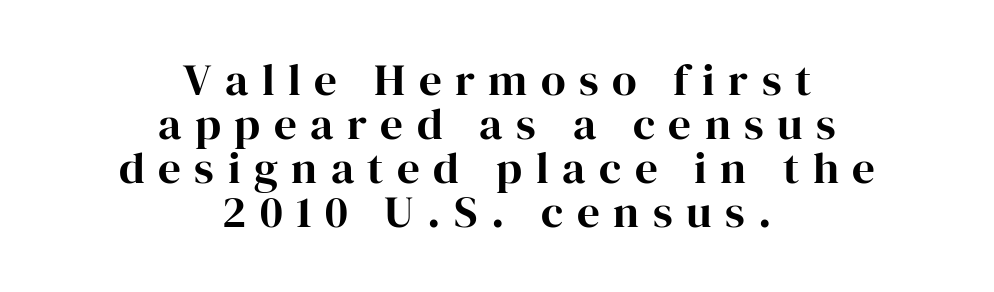
The image shows 45 px bold serif type, upright; set centered, tight line spacing (0.98x), unusually wide letter spacing (+0.3 em), not underlined; high stroke contrast and a medium x-height.
